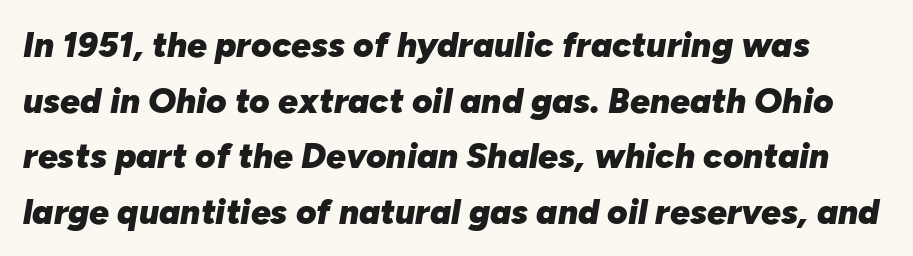
Q: Is the text bold? A: Yes.
Q: Is the text italic (slanted)? A: Yes, it leans right by about 10 degrees.
Q: Is the text underlined? A: No.
Q: Is the spacing between letters normal or unusually wide? A: Normal.
Q: Is the spacing between lines tight, normal or loose? A: Normal.
Q: Width (condensed, normal, or wide)? A: Normal.
Q: Stroke contrast? A: Low.
Q: x-height? A: Medium.
Q: Monospaced? A: No.
